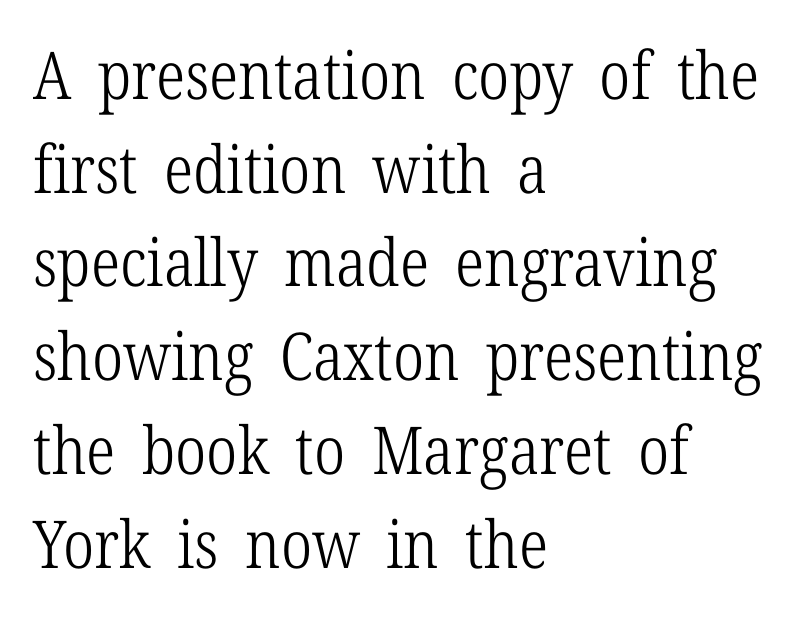
The text block is weighted toward the left margin, trailing off unevenly rightward. One glance says typical: line gaps are just what's usual. Unbolded letterforms with no extra heft. Type without underlining. Rendered with straight, roman letterforms. Inter-character spacing is left at the font's built-in metrics.
